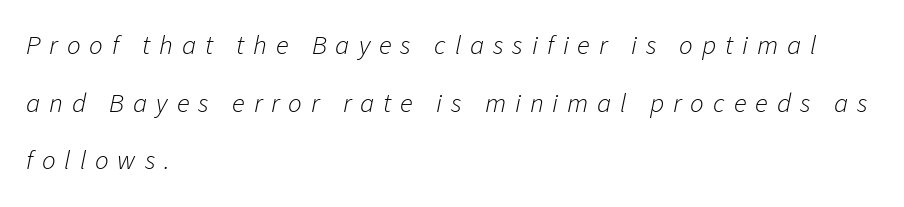
Q: Is the text bold? A: No.
Q: Is the text italic (slanted)? A: Yes, it leans right by about 11 degrees.
Q: Is the text underlined? A: No.
Q: How is the paragraph aligned? A: Left-aligned.
Q: Is the spacing between letters normal or unusually wide? A: Unusually wide.
Q: Is the spacing between lines tight, normal or loose? A: Loose.
